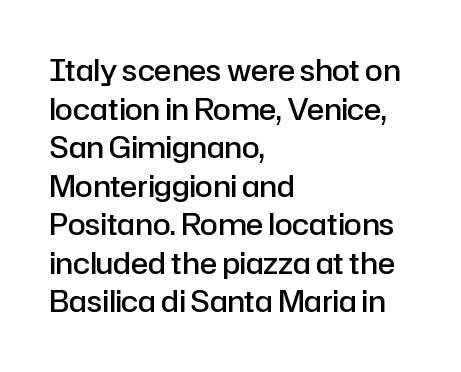
The image shows 29 px semibold sans-serif type, upright; set left-aligned, normal line spacing (1.33x), normal letter spacing, not underlined; low stroke contrast and a medium x-height.
